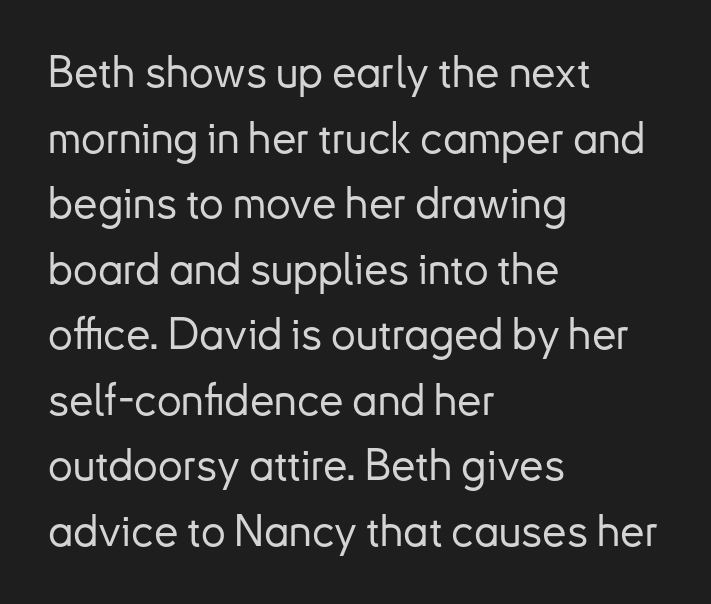
The image shows 44 px sans-serif type, upright; set left-aligned, normal line spacing (1.49x), normal letter spacing, not underlined; low stroke contrast and a small x-height.
